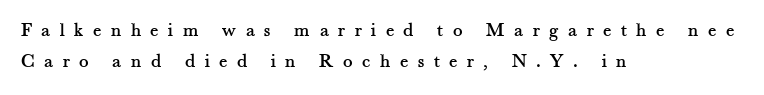
The image shows 20 px text type, upright; set left-aligned, normal line spacing (1.56x), unusually wide letter spacing (+0.47 em), not underlined.
